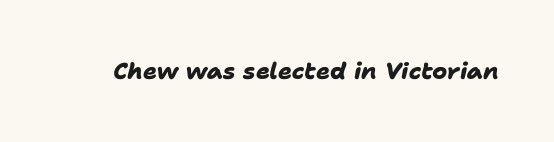
{"bold": "yes", "underline": "no", "letter_spacing": "normal", "letter_spacing_em": 0.0, "glyph_px": 23}
